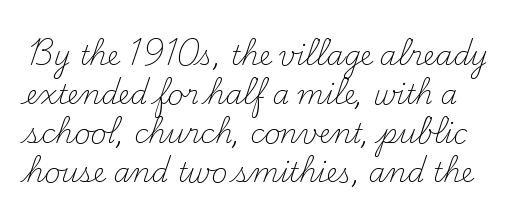
The image shows 27 px text type; set normal line spacing (1.45x), normal letter spacing, not underlined.
